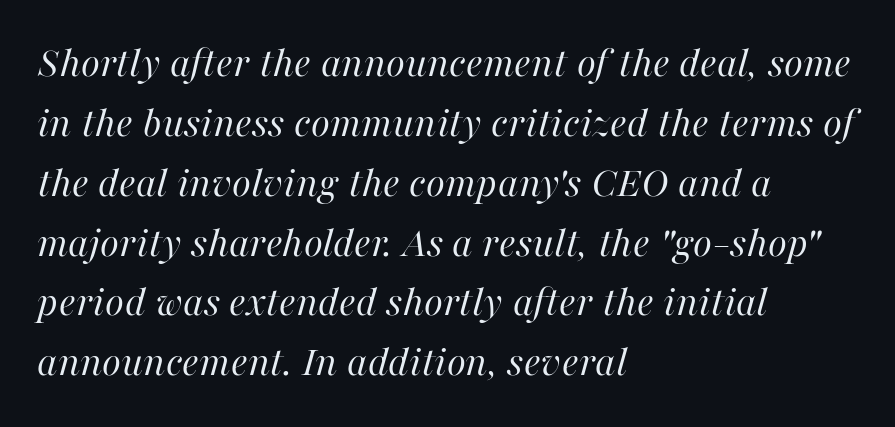
The image shows 44 px regular-weight type, italic (leaning right); set left-aligned, normal line spacing (1.36x), normal letter spacing, not underlined; high stroke contrast and a medium x-height.
